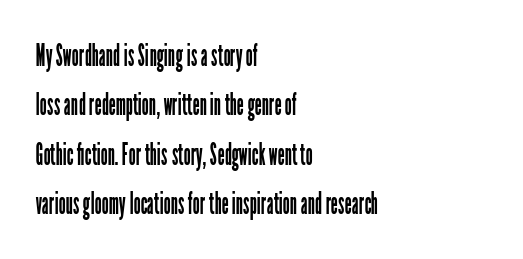
{"serif": "no", "italic": "no", "bold": "no", "weight": "regular", "width": "condensed", "stroke_contrast": "low", "x_height": "medium", "monospaced": "no", "underline": "no", "align": "left", "line_spacing": "normal", "line_spacing_ratio": 1.59, "letter_spacing": "normal", "letter_spacing_em": 0.0, "glyph_px": 31}
